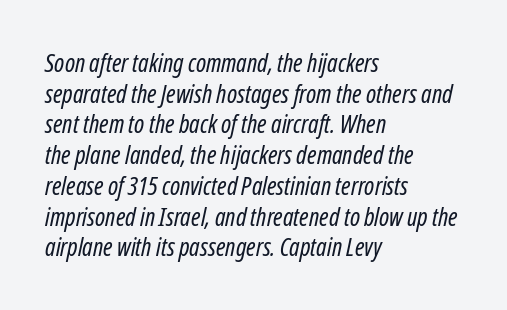
{"italic": "yes", "lean": "right", "slant_degrees": 12, "bold": "no", "underline": "no", "align": "left", "line_spacing_ratio": 1.23, "letter_spacing": "normal", "letter_spacing_em": 0.0, "glyph_px": 25}
